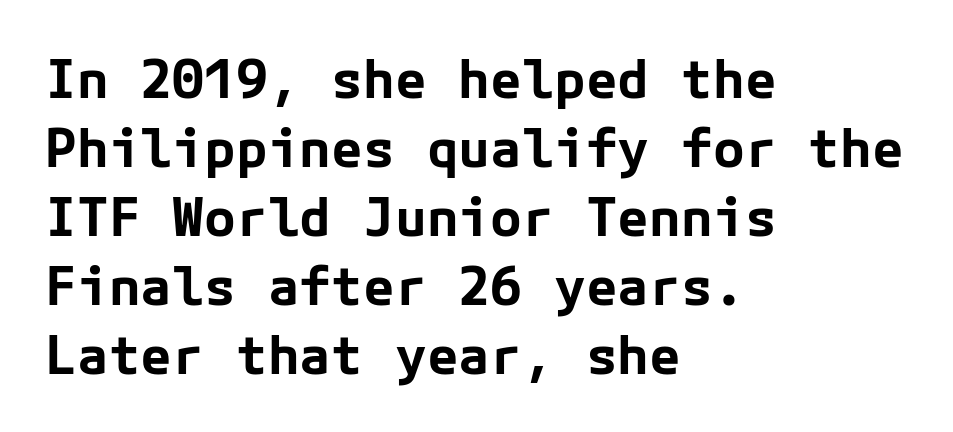
{"serif": "no", "italic": "no", "bold": "yes", "weight": "bold", "width": "normal", "stroke_contrast": "low", "x_height": "medium", "underline": "no", "align": "left", "line_spacing": "normal", "line_spacing_ratio": 1.3, "letter_spacing": "normal", "letter_spacing_em": 0.0, "glyph_px": 53}
